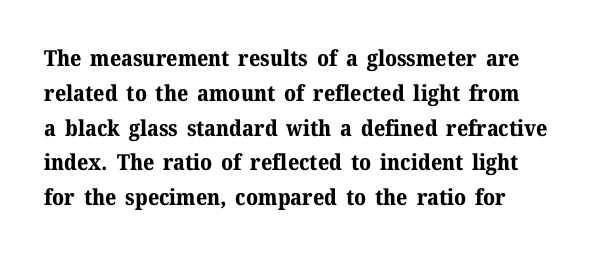
Evenly set lines give the paragraph a standard silhouette. Just letters on the line, the space beneath them empty. What weight is shown? A full bold with thick strokes. How are the letters spaced? Ordinarily, with no added tracking.
